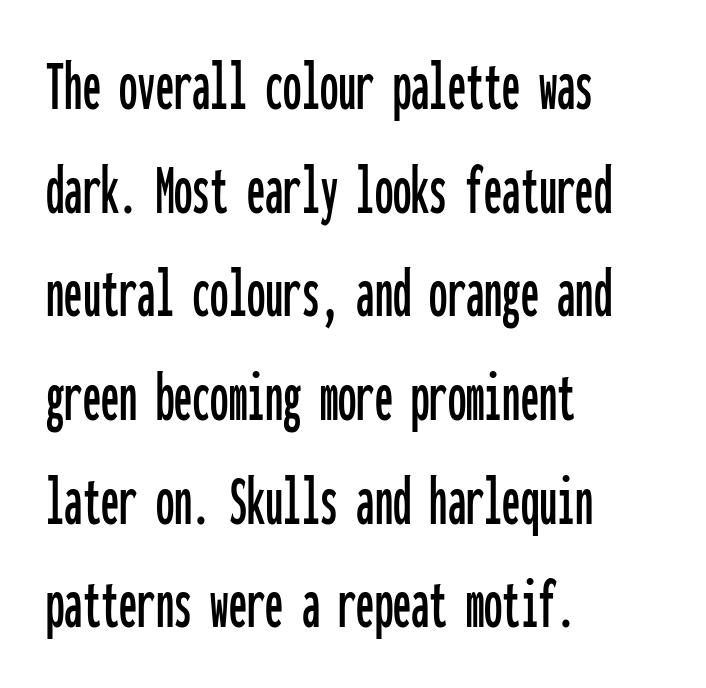
Q: Is the text italic (slanted)? A: No, it is upright.
Q: Is the typeface a serif or a sans-serif typeface? A: Sans-serif.
Q: Is the text underlined? A: No.
Q: How is the paragraph aligned? A: Left-aligned.
Q: Is the spacing between letters normal or unusually wide? A: Normal.
Q: Is the spacing between lines tight, normal or loose? A: Normal.
Q: Width (condensed, normal, or wide)? A: Condensed.
Q: Stroke contrast? A: Low.
Q: x-height? A: Medium.
Q: Monospaced? A: Yes.
